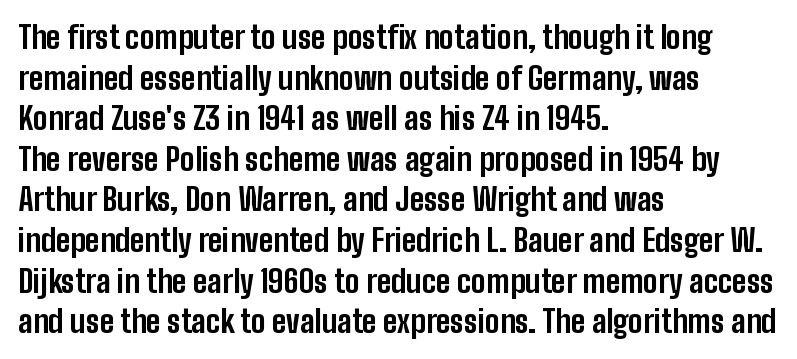
Q: Is the text bold? A: Yes.
Q: Is the text italic (slanted)? A: No, it is upright.
Q: Is the typeface a serif or a sans-serif typeface? A: Sans-serif.
Q: Is the text underlined? A: No.
Q: How is the paragraph aligned? A: Left-aligned.
Q: Is the spacing between letters normal or unusually wide? A: Normal.
Q: Is the spacing between lines tight, normal or loose? A: Normal.
Q: Width (condensed, normal, or wide)? A: Condensed.
Q: Stroke contrast? A: Low.
Q: x-height? A: Medium.
Q: Monospaced? A: No.
